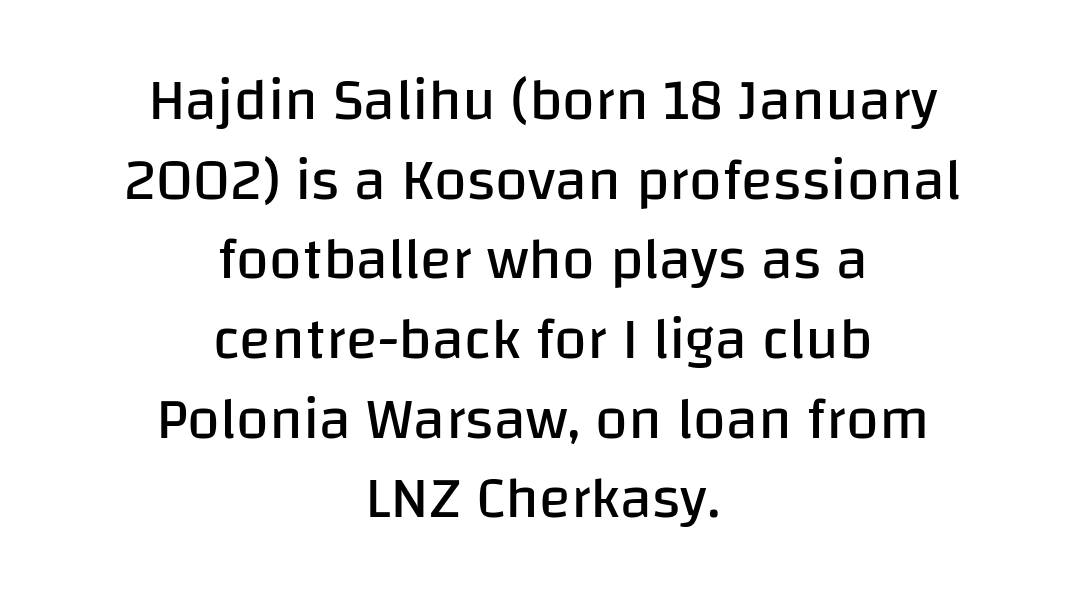
No extra ink here — the face is not bold. Line starts and ends both wander, symmetrically. The letters stand straight up with perfectly vertical stems. The typeface chosen for these lines omits serifs.
